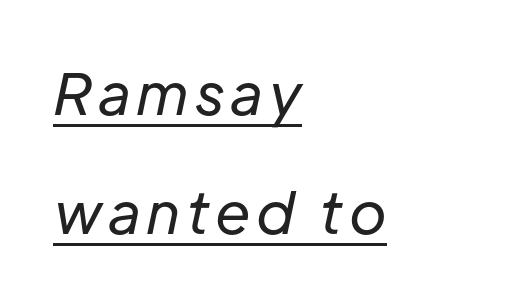
Q: Is the text bold? A: No.
Q: Is the text italic (slanted)? A: Yes, it leans right by about 12 degrees.
Q: Is the text underlined? A: Yes.
Q: How is the paragraph aligned? A: Left-aligned.
Q: Is the spacing between lines tight, normal or loose? A: Loose.
Q: Width (condensed, normal, or wide)? A: Normal.
Q: Stroke contrast? A: Low.
Q: x-height? A: Medium.
Q: Monospaced? A: No.
